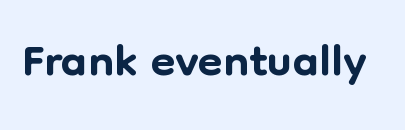
Q: Is the text italic (slanted)? A: No, it is upright.
Q: Is the typeface a serif or a sans-serif typeface? A: Sans-serif.
Q: Is the text underlined? A: No.
Q: Is the spacing between letters normal or unusually wide? A: Normal.
Q: Width (condensed, normal, or wide)? A: Normal.
Q: Stroke contrast? A: Low.
Q: x-height? A: Medium.
Q: Monospaced? A: No.
